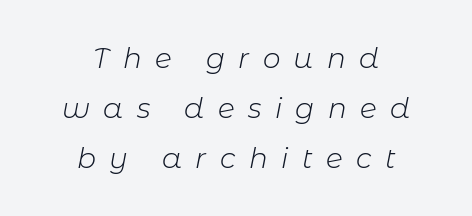
You could not count columns in this text — the font is proportionally spaced. The letters are spread apart with noticeably loose tracking. The whole block is typeset with a tilt. The typesetter chose a symmetrical, centered arrangement here. Decoration check: the copy has no underline.
